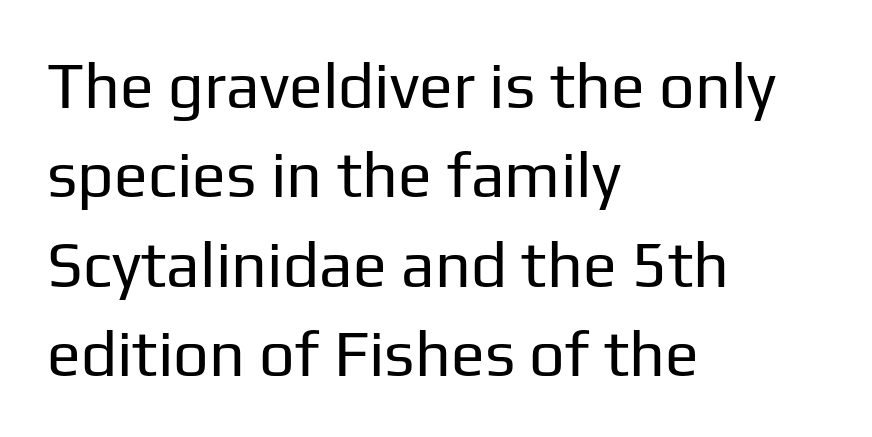
{"serif": "no", "italic": "no", "bold": "no", "weight": "regular", "width": "normal", "stroke_contrast": "low", "x_height": "medium", "monospaced": "no", "underline": "no", "align": "left", "line_spacing": "normal", "line_spacing_ratio": 1.42, "letter_spacing": "normal", "letter_spacing_em": 0.0, "glyph_px": 63}
